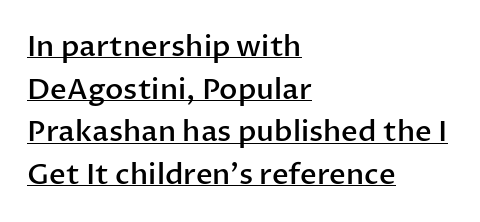
Q: Is the text bold? A: Semi-bold.
Q: Is the text italic (slanted)? A: No, it is upright.
Q: Is the typeface a serif or a sans-serif typeface? A: Sans-serif.
Q: Is the text underlined? A: Yes.
Q: How is the paragraph aligned? A: Left-aligned.
Q: Is the spacing between letters normal or unusually wide? A: Normal.
Q: Is the spacing between lines tight, normal or loose? A: Normal.
Q: Width (condensed, normal, or wide)? A: Normal.
Q: Stroke contrast? A: Low.
Q: x-height? A: Medium.
Q: Monospaced? A: No.
